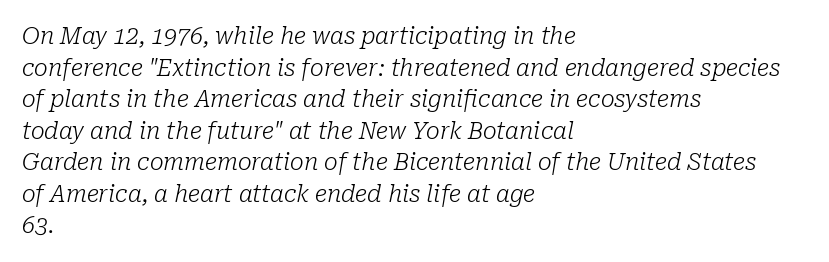
The image shows 23 px text type, italic (leaning right); set left-aligned, normal line spacing (1.37x), normal letter spacing, not underlined.
